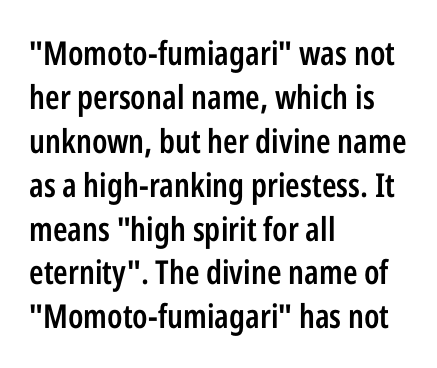
The image shows 33 px semibold, condensed sans-serif type, upright; set left-aligned, normal line spacing (1.33x), normal letter spacing, not underlined; low stroke contrast and a medium x-height.
